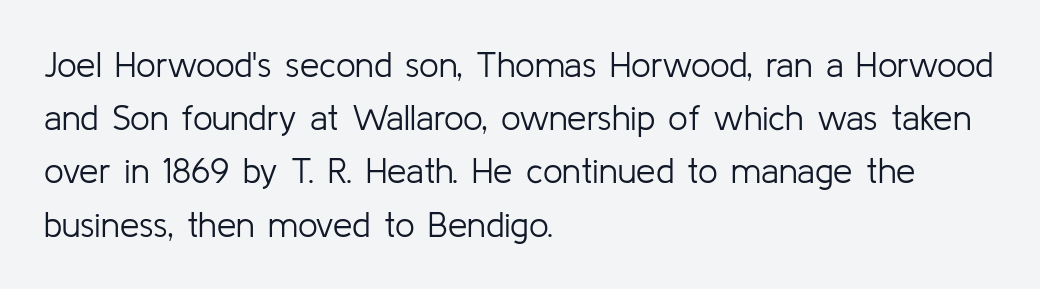
The baseline area is clear. Students, observe: this is what conventionally led text looks like. The rag falls on the right side of this text block. Note the varied advance widths — an 'i' is clearly narrower than an 'm'. The letters stand straight up with perfectly vertical stems.
